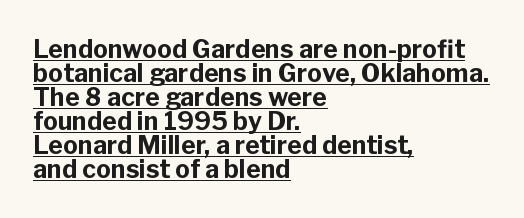
Q: Is the text bold? A: Yes.
Q: Is the text italic (slanted)? A: No, it is upright.
Q: Is the text underlined? A: Yes.
Q: How is the paragraph aligned? A: Left-aligned.
Q: Is the spacing between letters normal or unusually wide? A: Normal.
Q: Is the spacing between lines tight, normal or loose? A: Tight.
